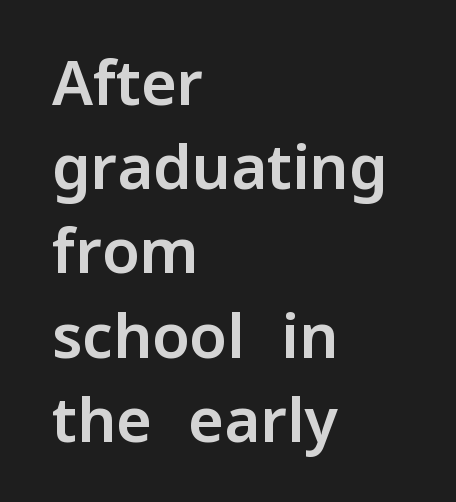
The line texture is even and compact thanks to regular tracking. The area under the type is left untouched. Do the letters lean? They stand straight. Does the leading feel generous? No, just average. Here the designer chose a conventional face with non-uniform glyph widths. The text was rendered using a sans face with plain stroke endings.
